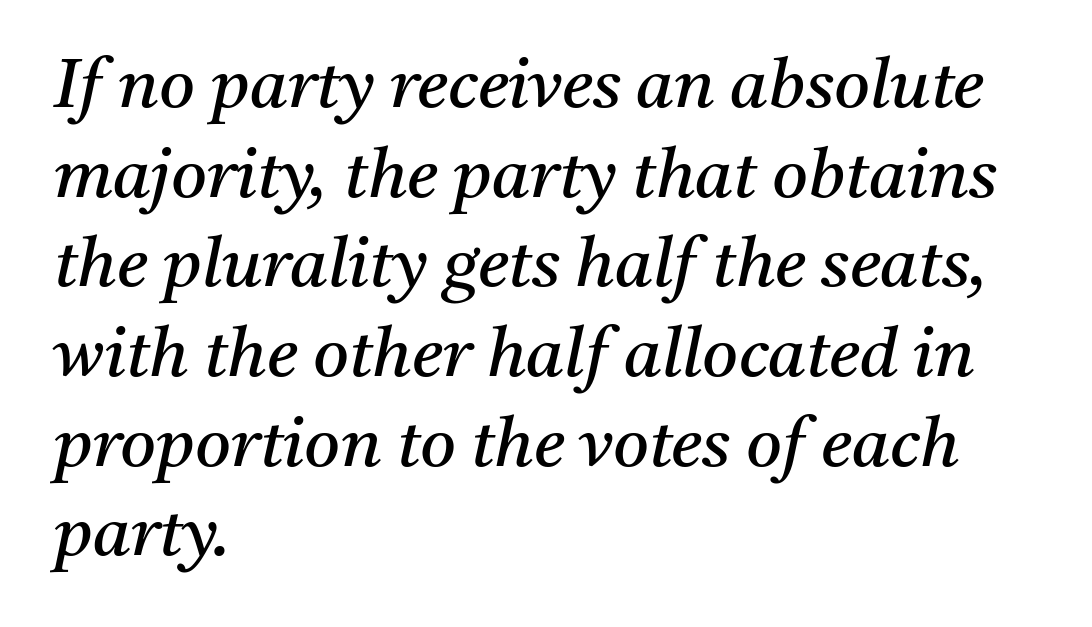
{"serif": "yes", "italic": "yes", "lean": "right", "slant_degrees": 11, "bold": "no", "weight": "regular", "width": "normal", "stroke_contrast": "medium", "x_height": "medium", "monospaced": "no", "underline": "no", "align": "left", "line_spacing": "normal", "line_spacing_ratio": 1.3, "letter_spacing": "normal", "letter_spacing_em": 0.0, "glyph_px": 69}
